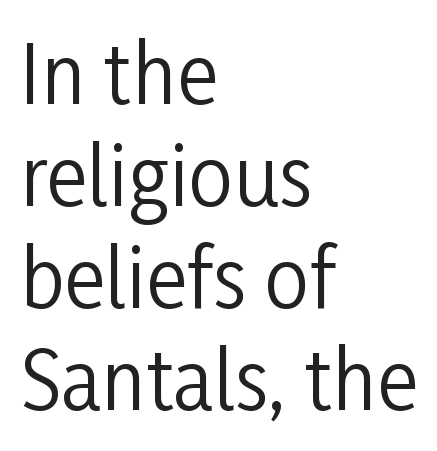
{"serif": "no", "italic": "no", "bold": "no", "weight": "regular", "width": "condensed", "stroke_contrast": "low", "x_height": "medium", "monospaced": "no", "underline": "no", "align": "left", "line_spacing": "normal", "line_spacing_ratio": 1.29, "letter_spacing": "normal", "letter_spacing_em": 0.0, "glyph_px": 79}
